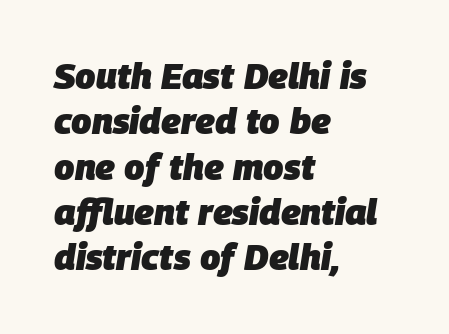
Horizontally, the lines are justified to the leading edge only. The font is running at its bold setting. This sample uses plain, unmodified letter spacing. Reading down the column, the eye jumps a familiar distance to each next line. Character widths vary here, with narrow letters taking less room than wide ones. Emphasis-style slanted type is in use.
